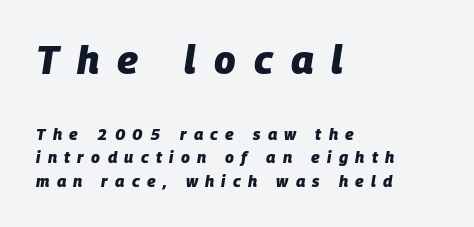
Q: Is the text bold? A: Yes.
Q: Is the text italic (slanted)? A: Yes, it leans right by about 9 degrees.
Q: Is the text underlined? A: No.
Q: How is the paragraph aligned? A: Left-aligned.
Q: Is the spacing between letters normal or unusually wide? A: Unusually wide.
Q: Is the spacing between lines tight, normal or loose? A: Normal.
Q: Which block of text is set in a larger size, the first (top) or the second (bottom)? A: The first (top) one.
Q: Width (condensed, normal, or wide)? A: Normal.
Q: Stroke contrast? A: Low.
Q: x-height? A: Large.
Q: Monospaced? A: No.
